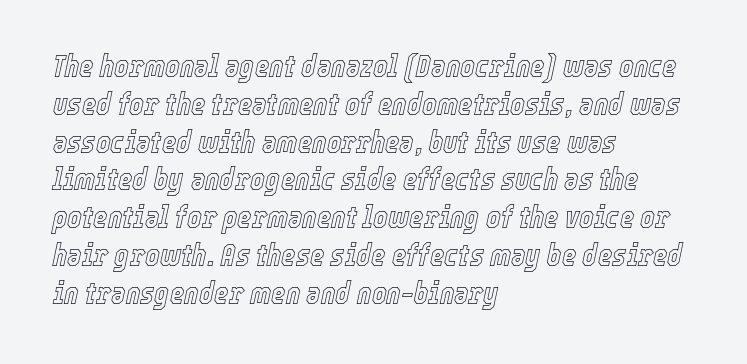
Q: Is the text italic (slanted)? A: Yes, it leans right by about 12 degrees.
Q: Is the text underlined? A: No.
Q: How is the paragraph aligned? A: Left-aligned.
Q: Is the spacing between letters normal or unusually wide? A: Normal.
Q: Width (condensed, normal, or wide)? A: Condensed.
Q: x-height? A: Medium.
Q: Monospaced? A: No.
